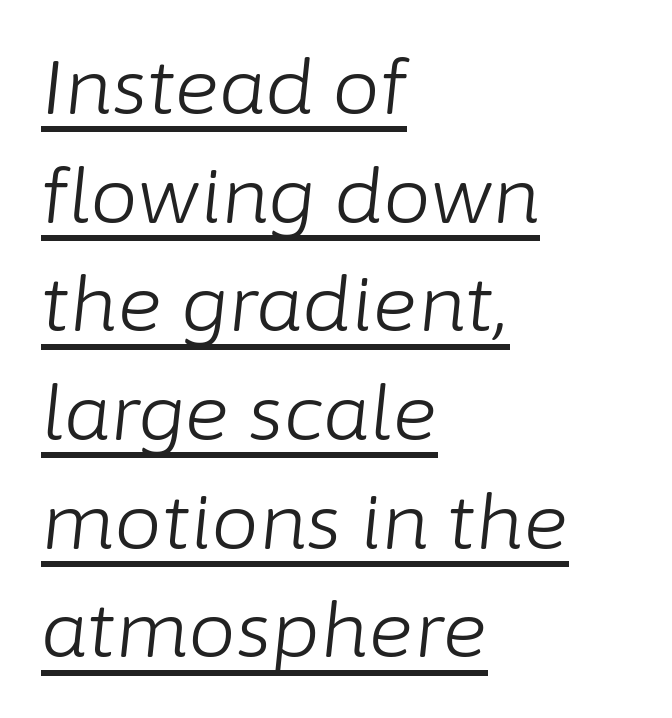
Q: Is the text bold? A: No.
Q: Is the text italic (slanted)? A: Yes, it leans right by about 6 degrees.
Q: Is the text underlined? A: Yes.
Q: How is the paragraph aligned? A: Left-aligned.
Q: Is the spacing between letters normal or unusually wide? A: Normal.
Q: Is the spacing between lines tight, normal or loose? A: Normal.
Q: Width (condensed, normal, or wide)? A: Normal.
Q: Stroke contrast? A: Low.
Q: x-height? A: Medium.
Q: Monospaced? A: No.
